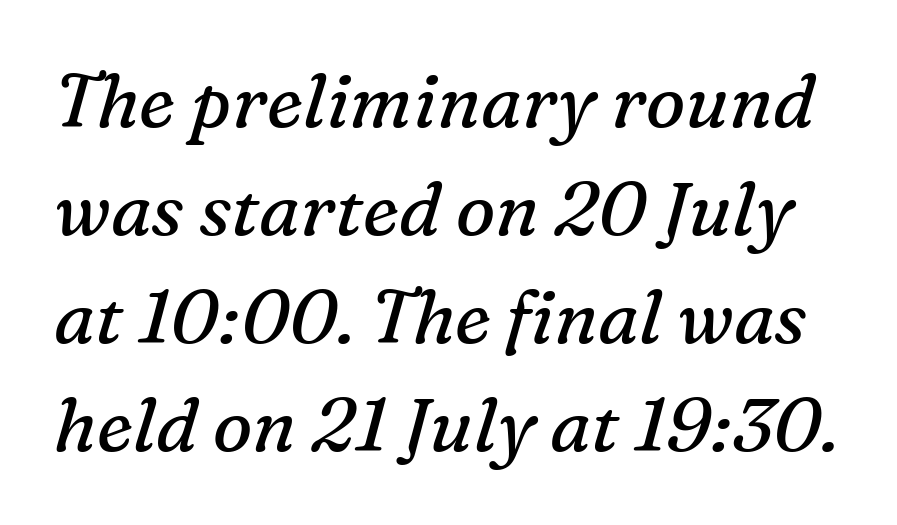
{"serif": "yes", "italic": "yes", "lean": "right", "slant_degrees": 16, "bold": "no", "weight": "regular", "width": "normal", "stroke_contrast": "medium", "x_height": "medium", "monospaced": "no", "underline": "no", "line_spacing": "normal", "line_spacing_ratio": 1.46, "letter_spacing": "normal", "letter_spacing_em": 0.0, "glyph_px": 74}
